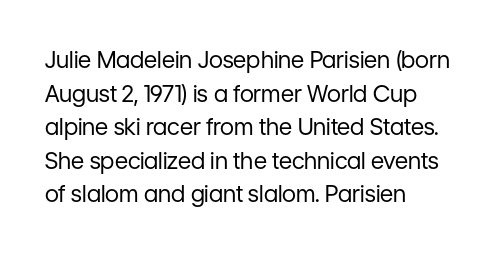
The image shows 23 px text type, upright; set left-aligned, normal line spacing (1.46x), normal letter spacing, not underlined.
